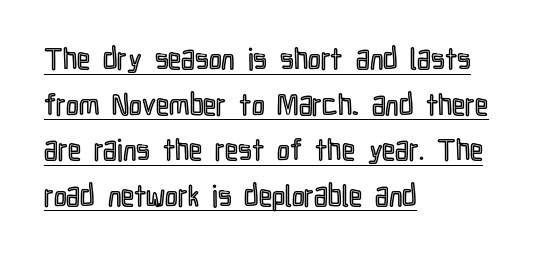
Q: Is the text italic (slanted)? A: No, it is upright.
Q: Is the text underlined? A: Yes.
Q: How is the paragraph aligned? A: Left-aligned.
Q: Is the spacing between letters normal or unusually wide? A: Normal.
Q: Is the spacing between lines tight, normal or loose? A: Normal.
Q: Width (condensed, normal, or wide)? A: Condensed.
Q: x-height? A: Medium.
Q: Monospaced? A: No.
